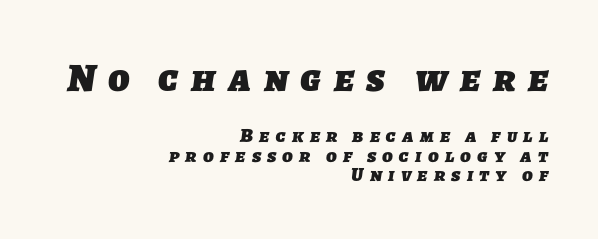
{"serif": "no", "bold": "yes", "weight": "heavy", "width": "normal", "stroke_contrast": "low", "x_height": "medium", "monospaced": "no", "underline": "no", "align": "right", "line_spacing": "tight", "line_spacing_ratio": 0.98, "letter_spacing": "wide", "letter_spacing_em": 0.31, "larger_block": "first", "size_ratio": 2.0, "glyph_px": 40}
